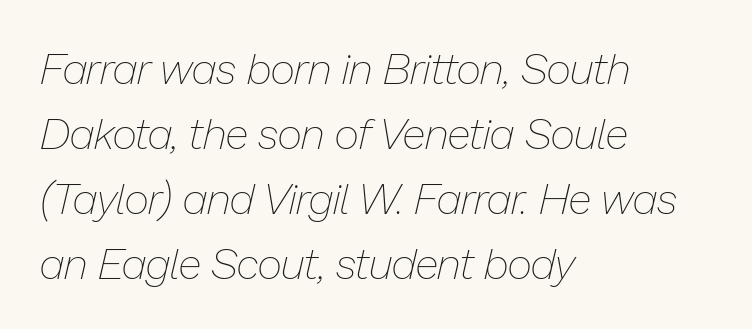
The image shows 43 px thin type, italic (leaning right); set left-aligned, normal line spacing (1.51x), normal letter spacing, not underlined; low stroke contrast and a medium x-height.
